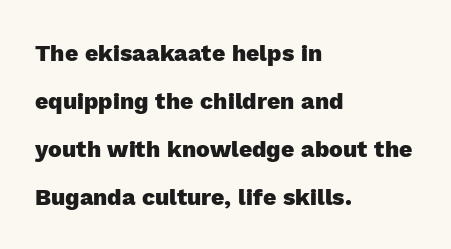
{"italic": "no", "bold": "yes", "underline": "no", "align": "left", "line_spacing": "loose", "line_spacing_ratio": 2.09, "letter_spacing": "normal", "letter_spacing_em": 0.0, "glyph_px": 23}
